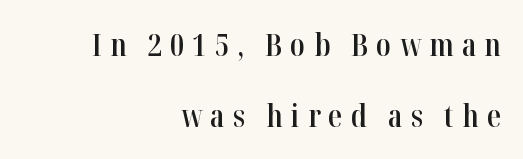
The image shows 31 px semibold, condensed serif type, upright; set right-aligned, loose line spacing (2.28x), unusually wide letter spacing (+0.26 em), not underlined; high stroke contrast and a medium x-height.
